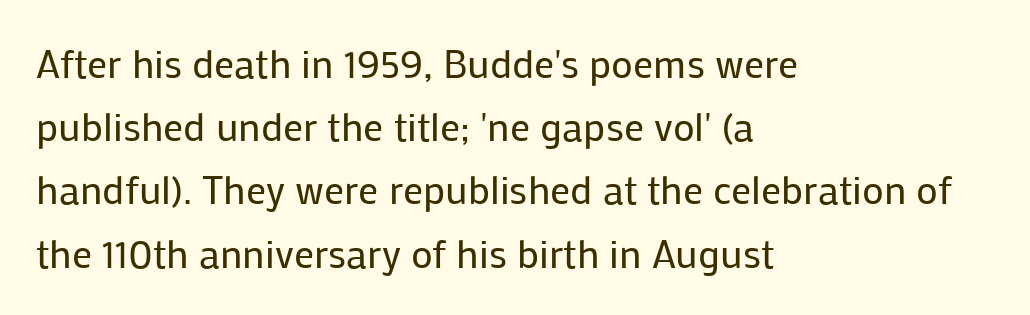
{"serif": "no", "italic": "no", "bold": "no", "weight": "regular", "width": "normal", "stroke_contrast": "low", "x_height": "medium", "monospaced": "no", "underline": "no", "align": "left", "line_spacing": "normal", "line_spacing_ratio": 1.58, "letter_spacing": "normal", "letter_spacing_em": 0.0, "glyph_px": 40}
